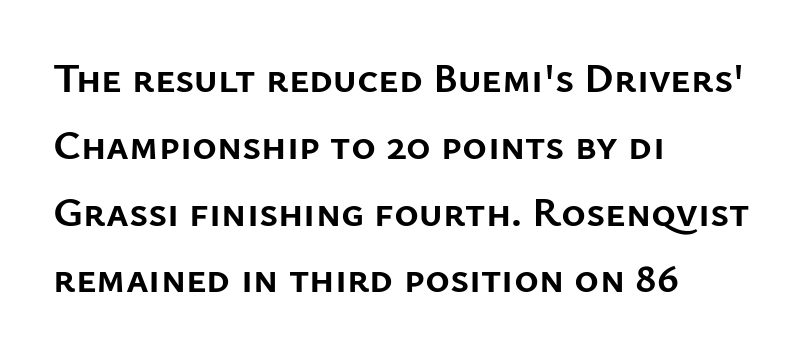
Q: Is the text bold? A: Yes.
Q: Is the text italic (slanted)? A: No, it is upright.
Q: Is the typeface a serif or a sans-serif typeface? A: Sans-serif.
Q: Is the text underlined? A: No.
Q: How is the paragraph aligned? A: Left-aligned.
Q: Is the spacing between letters normal or unusually wide? A: Normal.
Q: Is the spacing between lines tight, normal or loose? A: Normal.
Q: Width (condensed, normal, or wide)? A: Normal.
Q: Stroke contrast? A: Low.
Q: x-height? A: Medium.
Q: Monospaced? A: No.
